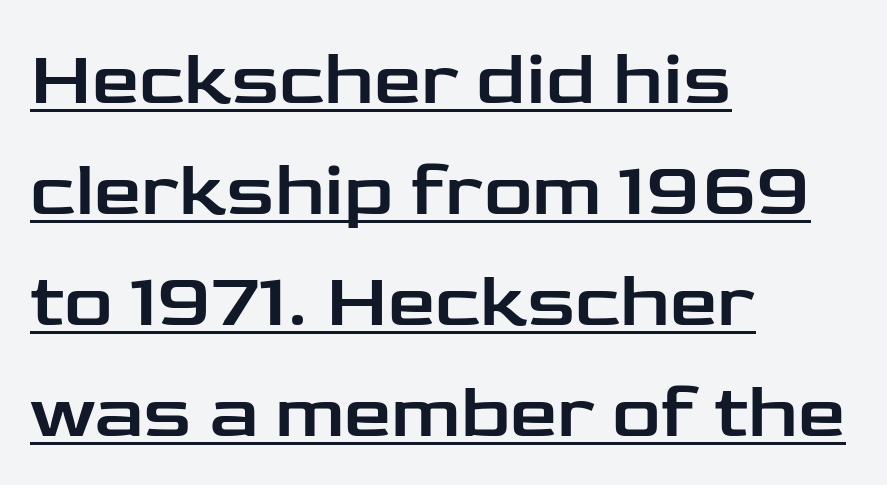
The image shows 76 px wide sans-serif type, upright; set left-aligned, normal line spacing (1.46x), normal letter spacing, underlined; low stroke contrast and a medium x-height.
